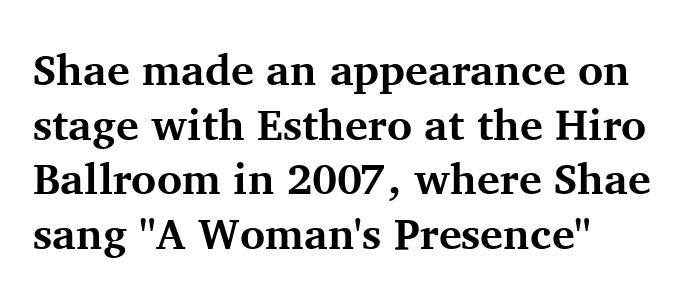
{"serif": "yes", "italic": "no", "bold": "yes", "weight": "bold", "width": "normal", "stroke_contrast": "medium", "x_height": "medium", "monospaced": "no", "underline": "no", "align": "left", "line_spacing": "normal", "line_spacing_ratio": 1.27, "letter_spacing": "normal", "letter_spacing_em": 0.0, "glyph_px": 43}
